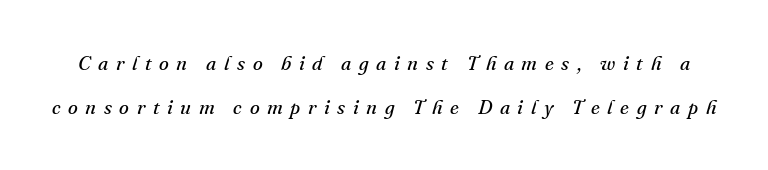
The characters are drawn with everyday or finer stroke widths. Would a proofreader flag this as italicized? Yes. Observe the wide spacing: letters keep a clear distance from each other. Vertical spacing — loose. Type without underlining.
